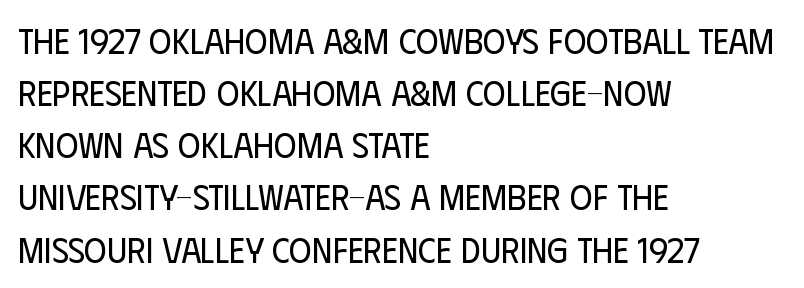
Q: Is the text bold? A: No.
Q: Is the text italic (slanted)? A: No, it is upright.
Q: Is the typeface a serif or a sans-serif typeface? A: Sans-serif.
Q: Is the text underlined? A: No.
Q: How is the paragraph aligned? A: Left-aligned.
Q: Is the spacing between letters normal or unusually wide? A: Normal.
Q: Is the spacing between lines tight, normal or loose? A: Normal.
Q: Width (condensed, normal, or wide)? A: Condensed.
Q: Stroke contrast? A: Low.
Q: x-height? A: Large.
Q: Monospaced? A: No.
